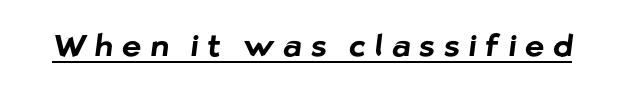
{"serif": "no", "bold": "yes", "weight": "bold", "width": "normal", "stroke_contrast": "low", "x_height": "medium", "monospaced": "no", "underline": "yes", "letter_spacing": "wide", "letter_spacing_em": 0.3, "glyph_px": 30}
